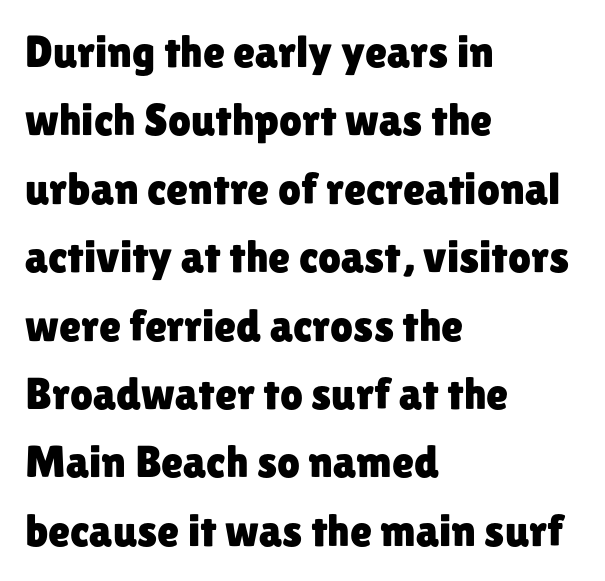
{"serif": "no", "italic": "no", "width": "normal", "stroke_contrast": "low", "x_height": "medium", "monospaced": "no", "underline": "no", "align": "left", "line_spacing": "normal", "line_spacing_ratio": 1.52, "letter_spacing": "normal", "letter_spacing_em": 0.0, "glyph_px": 45}
